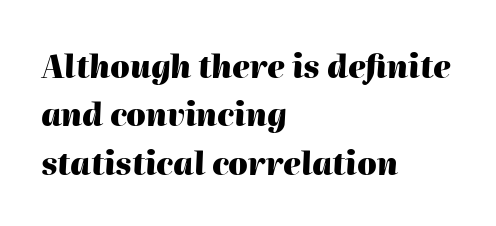
Q: Is the text bold? A: Yes.
Q: Is the text italic (slanted)? A: Yes, it leans right by about 2 degrees.
Q: Is the text underlined? A: No.
Q: How is the paragraph aligned? A: Left-aligned.
Q: Is the spacing between letters normal or unusually wide? A: Normal.
Q: Is the spacing between lines tight, normal or loose? A: Normal.
Q: Width (condensed, normal, or wide)? A: Normal.
Q: Stroke contrast? A: High.
Q: x-height? A: Medium.
Q: Monospaced? A: No.
